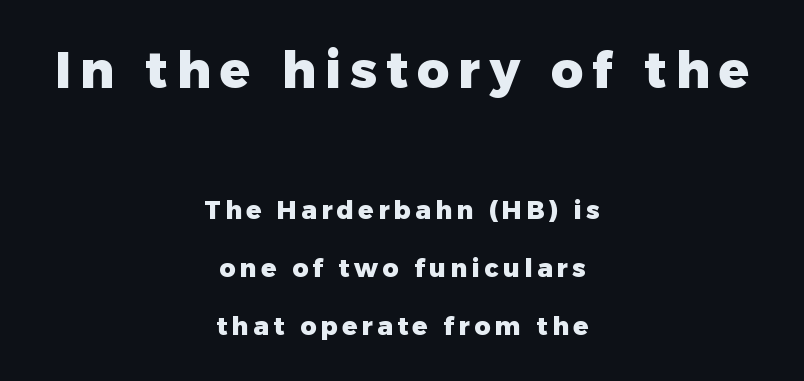
The image shows 50 px heavy sans-serif type, upright; set centered, loose line spacing (2.31x), not underlined; the first (top) block is 2.0x larger; low stroke contrast and a medium x-height.
